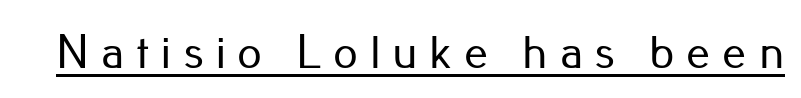
{"serif": "no", "italic": "no", "width": "normal", "stroke_contrast": "low", "x_height": "small", "monospaced": "no", "underline": "yes", "letter_spacing": "wide", "letter_spacing_em": 0.25, "glyph_px": 48}
